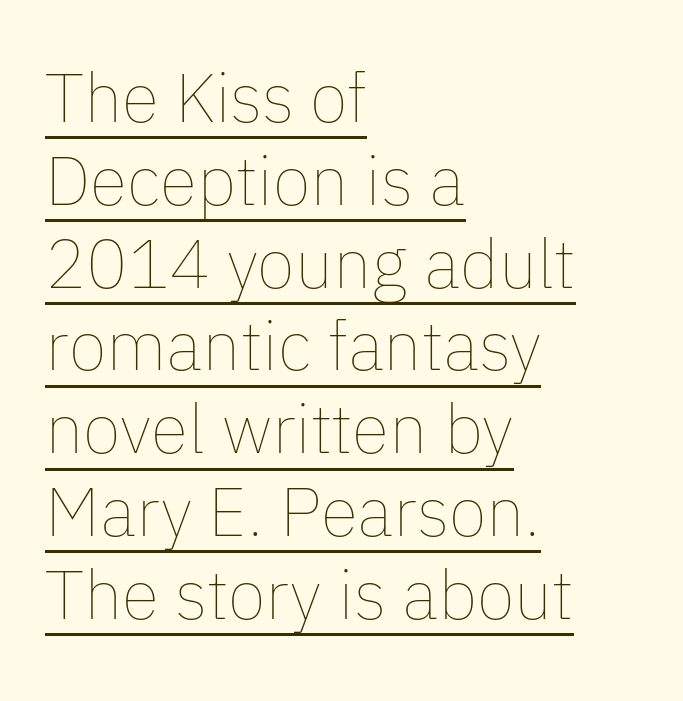
Does extra space separate the letters? No, they use regular spacing. A quiet, ordinary-to-light weight characterises the typeface. Notice how the stems are strictly vertical — no italics here. Emphasis is given by a line drawn under the lettering.
